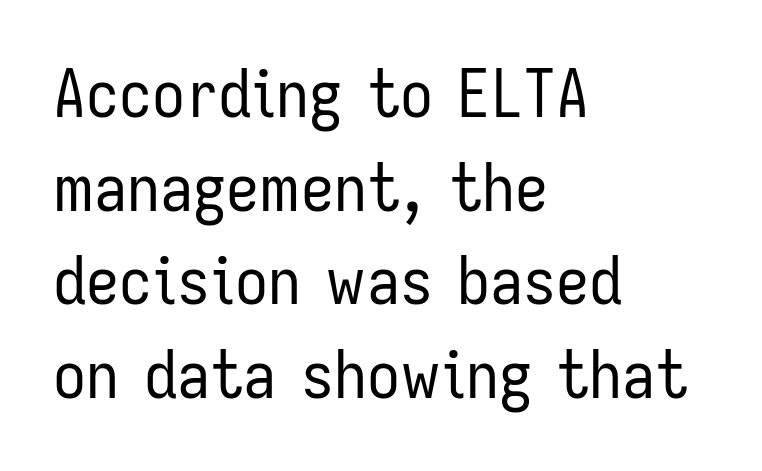
{"serif": "no", "italic": "no", "bold": "no", "weight": "regular", "width": "condensed", "stroke_contrast": "low", "x_height": "medium", "monospaced": "no", "underline": "no", "align": "left", "line_spacing": "normal", "line_spacing_ratio": 1.42, "letter_spacing": "normal", "letter_spacing_em": 0.0, "glyph_px": 66}
